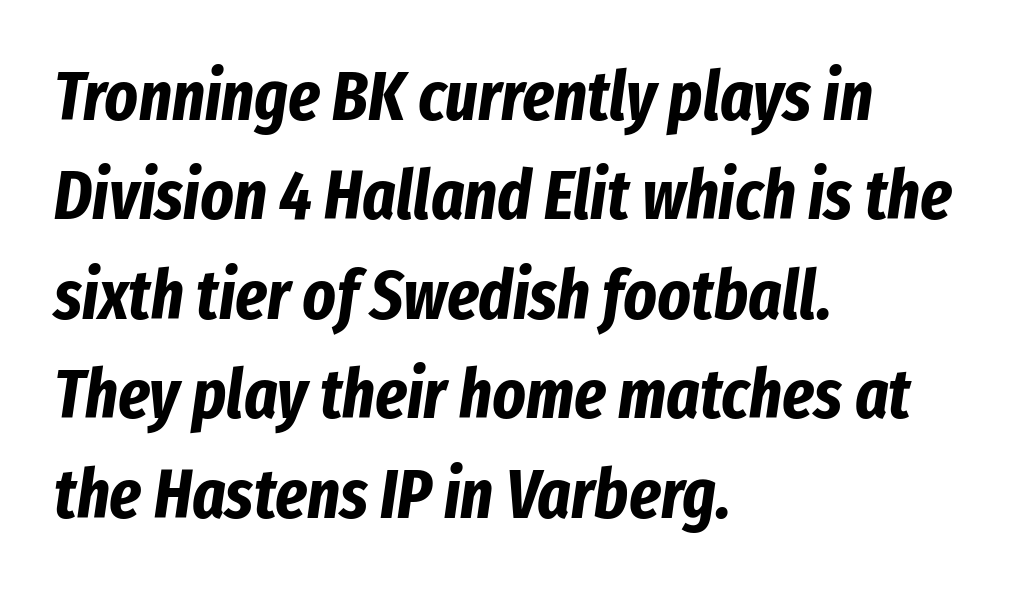
The image shows 70 px bold, condensed type, italic (leaning right); set left-aligned, normal line spacing (1.42x), normal letter spacing, not underlined; low stroke contrast and a medium x-height.
